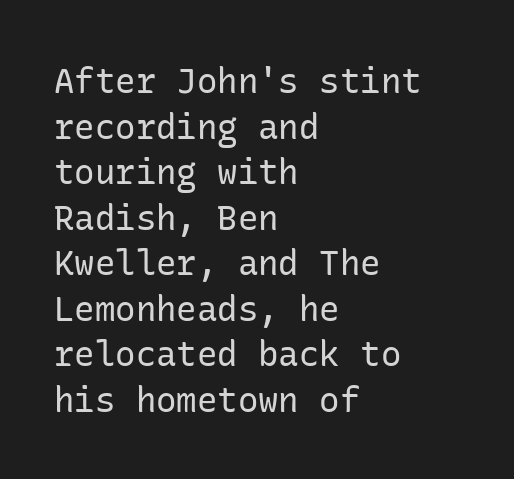
Q: Is the text bold? A: No.
Q: Is the text italic (slanted)? A: No, it is upright.
Q: Is the typeface a serif or a sans-serif typeface? A: Sans-serif.
Q: Is the text underlined? A: No.
Q: How is the paragraph aligned? A: Left-aligned.
Q: Is the spacing between letters normal or unusually wide? A: Normal.
Q: Is the spacing between lines tight, normal or loose? A: Normal.
Q: Width (condensed, normal, or wide)? A: Normal.
Q: Stroke contrast? A: Low.
Q: x-height? A: Medium.
